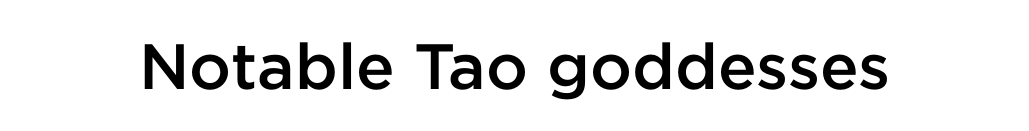
{"serif": "no", "italic": "no", "bold": "semi", "weight": "semibold", "width": "normal", "stroke_contrast": "low", "x_height": "medium", "monospaced": "no", "underline": "no", "letter_spacing": "normal", "letter_spacing_em": 0.0, "glyph_px": 64}
